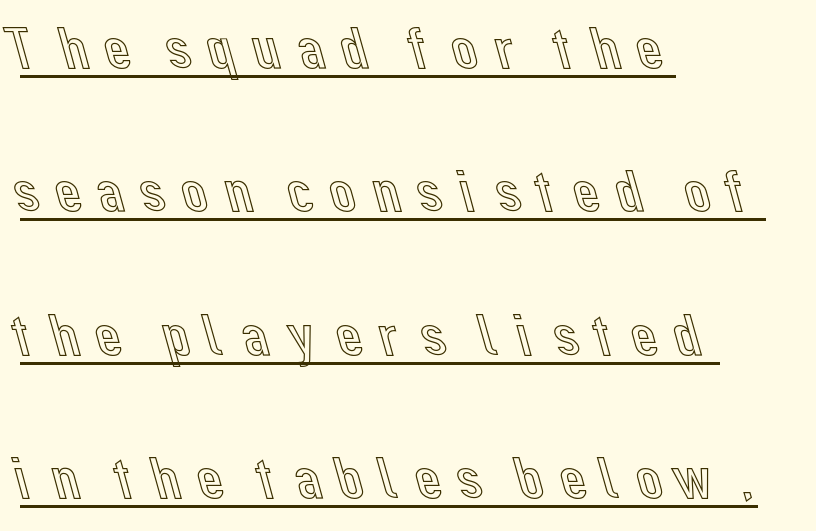
The image shows 60 px text type; set left-aligned, loose line spacing (2.39x), underlined; a medium x-height.
